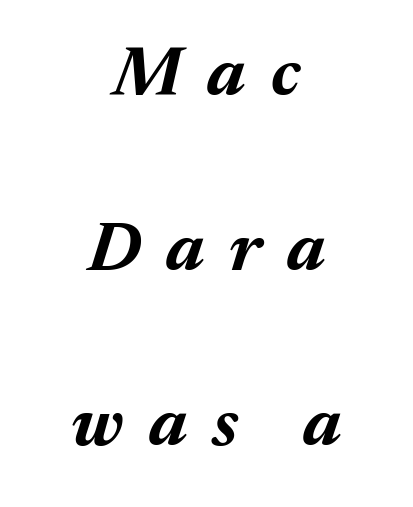
{"italic": "yes", "lean": "right", "slant_degrees": 17, "bold": "yes", "weight": "bold", "width": "normal", "stroke_contrast": "medium", "x_height": "medium", "monospaced": "no", "underline": "no", "align": "center", "line_spacing": "loose", "line_spacing_ratio": 2.5, "letter_spacing": "wide", "letter_spacing_em": 0.36, "glyph_px": 70}
